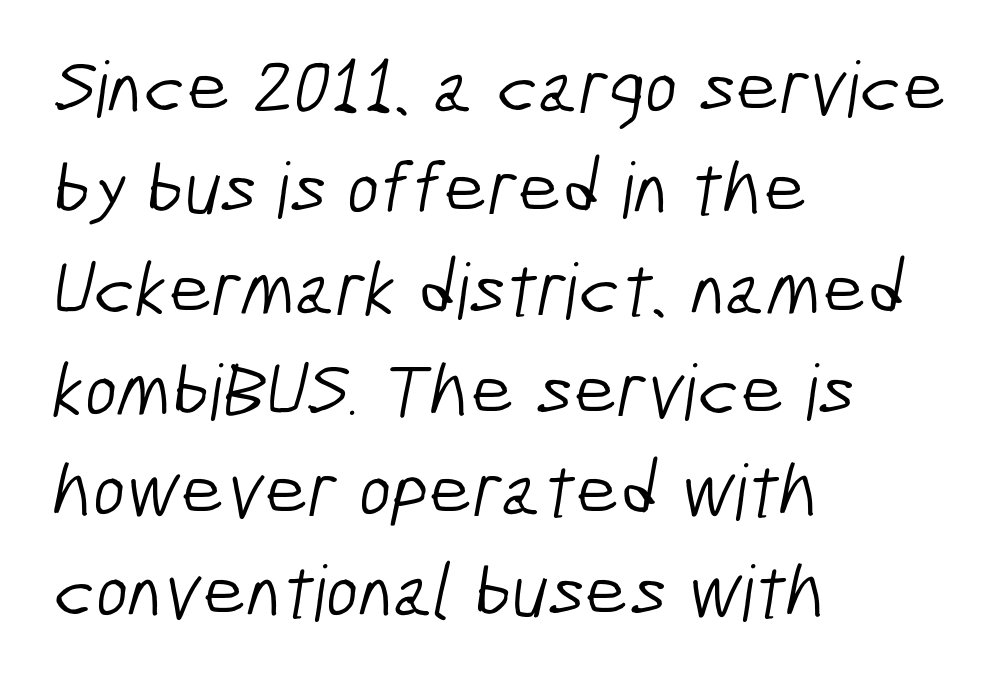
{"serif": "no", "bold": "no", "weight": "light", "width": "condensed", "stroke_contrast": "low", "x_height": "medium", "monospaced": "no", "underline": "no", "align": "left", "line_spacing": "normal", "line_spacing_ratio": 1.31, "letter_spacing": "normal", "letter_spacing_em": 0.0, "glyph_px": 77}
